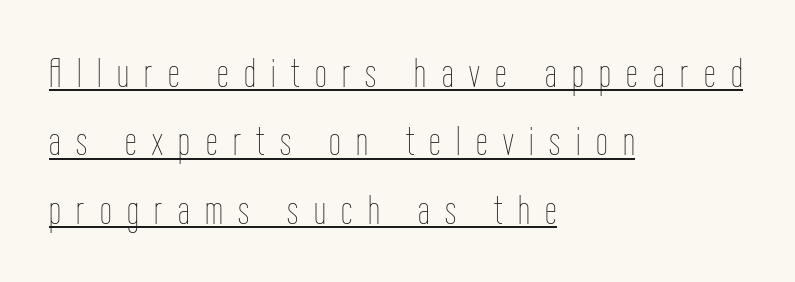
The image shows 42 px thin, condensed type, upright; set left-aligned, normal line spacing (1.63x), unusually wide letter spacing (+0.37 em), underlined; low stroke contrast and a medium x-height.
